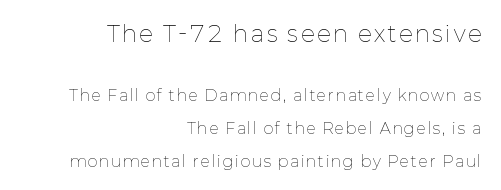
{"italic": "no", "bold": "no", "underline": "no", "align": "right", "line_spacing": "loose", "line_spacing_ratio": 2.2, "larger_block": "first", "size_ratio": 1.47, "glyph_px": 22}
